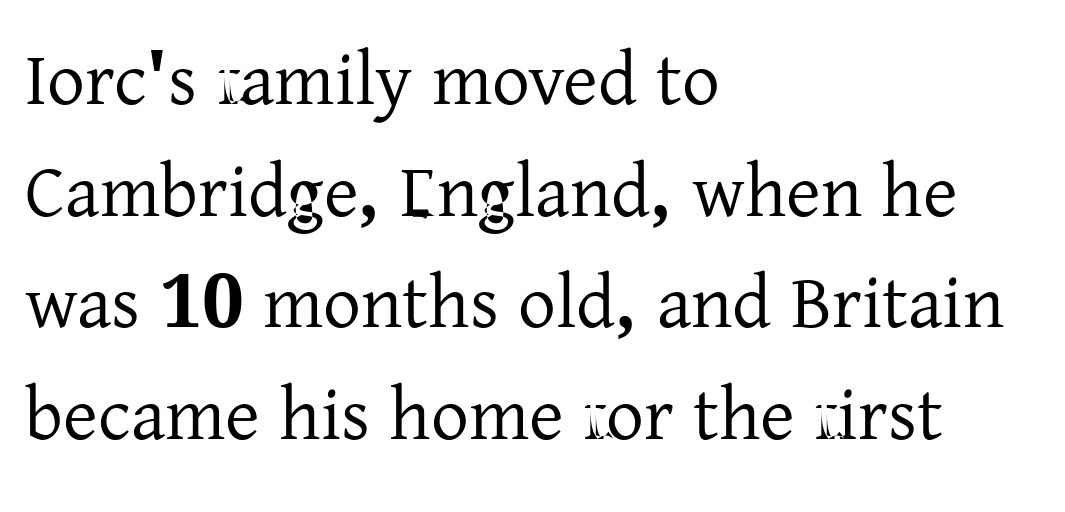
The image shows 75 px serif type, upright; set left-aligned, normal line spacing (1.49x), normal letter spacing, not underlined; low stroke contrast and a medium x-height.
